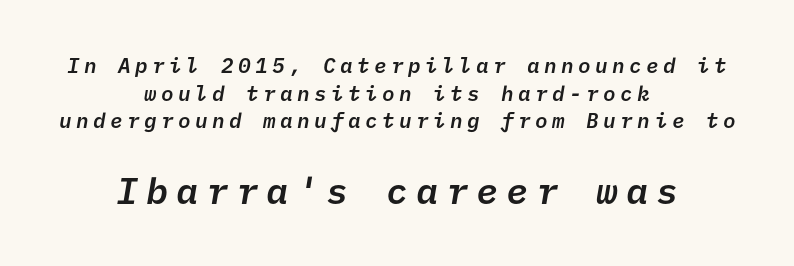
The leading is moderate, giving the passage an even texture. The passage shown is not underscored anywhere. Firm but not heavy-handed strokes: this text is semibold. The passage shown begins with its smaller block and ends with its larger one. Which margin do the lines hug? Neither — every line sits in the middle. Between one letter and the next there's a generous, obvious gap.
